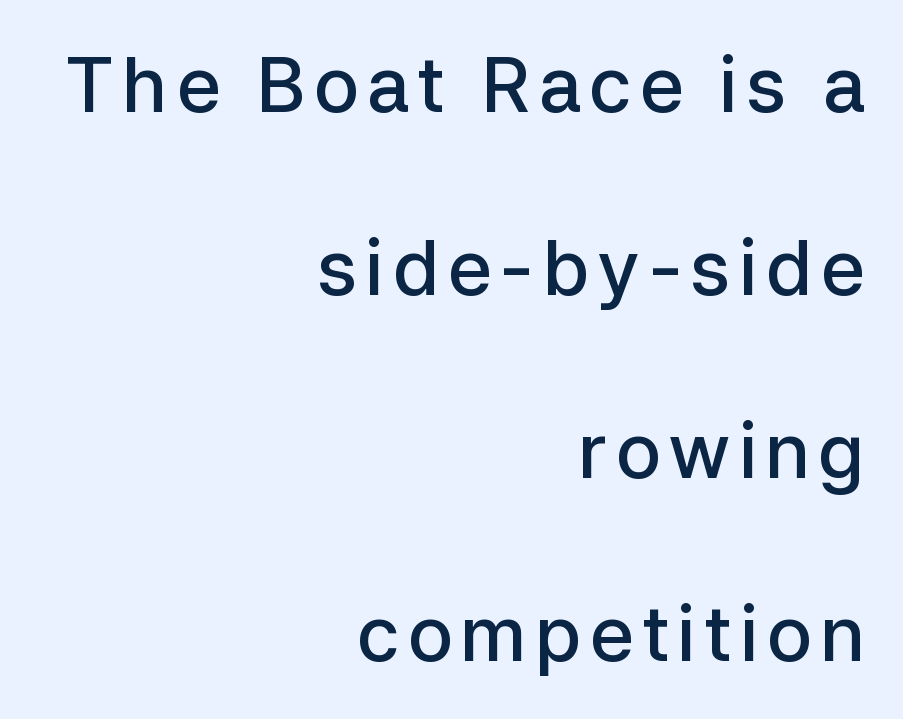
Q: Is the text bold? A: Semi-bold.
Q: Is the text italic (slanted)? A: No, it is upright.
Q: Is the typeface a serif or a sans-serif typeface? A: Sans-serif.
Q: Is the text underlined? A: No.
Q: How is the paragraph aligned? A: Right-aligned.
Q: Is the spacing between lines tight, normal or loose? A: Loose.
Q: Width (condensed, normal, or wide)? A: Normal.
Q: Stroke contrast? A: Low.
Q: x-height? A: Medium.
Q: Monospaced? A: No.
